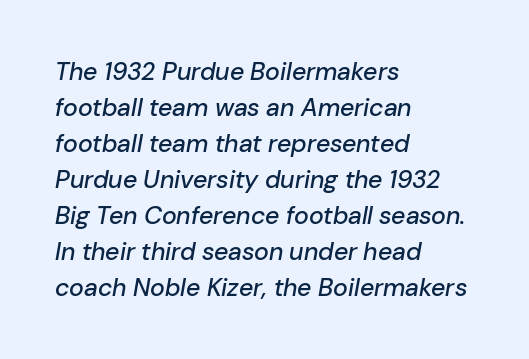
{"italic": "yes", "lean": "right", "slant_degrees": 10, "underline": "no", "align": "left", "line_spacing": "normal", "line_spacing_ratio": 1.44, "letter_spacing": "normal", "letter_spacing_em": 0.0, "glyph_px": 25}
